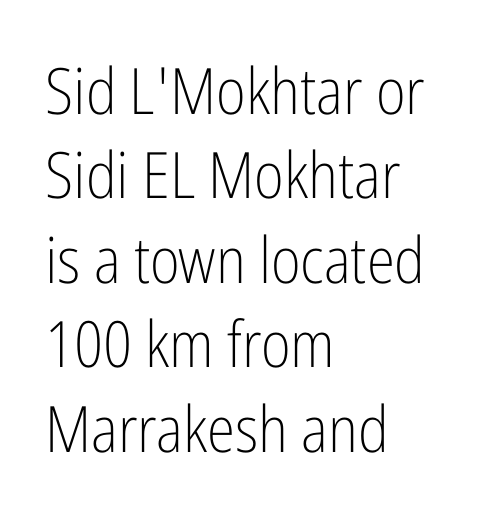
The letters carry no serifs — their stems end cleanly without finishing strokes. The space beneath each line is pristine and unruled. Quick note: not italic, upright. Line beginnings align vertically; line endings do not. Line spacing here is normal. Is this a heavy cut? Hardly; it is regular or lighter.
